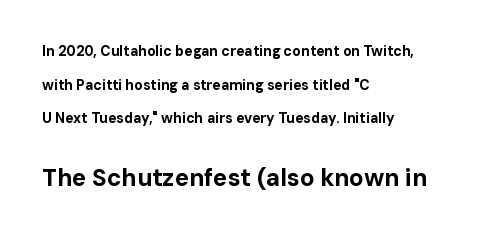
The image shows 24 px bold type, upright; set left-aligned, loose line spacing (2.4x), normal letter spacing, not underlined; the second (bottom) block is 1.71x larger.
